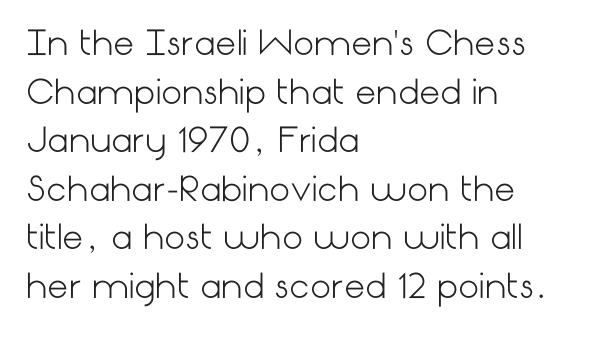
The image shows 33 px light sans-serif type, upright; set left-aligned, normal line spacing (1.47x), normal letter spacing, not underlined; low stroke contrast and a medium x-height.
